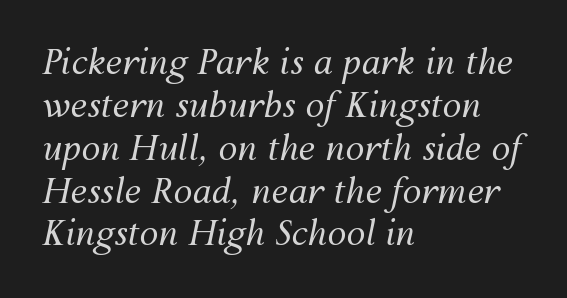
The image shows 34 px regular-weight type, italic (leaning right); set left-aligned, normal line spacing (1.26x), normal letter spacing, not underlined; medium stroke contrast and a medium x-height.
